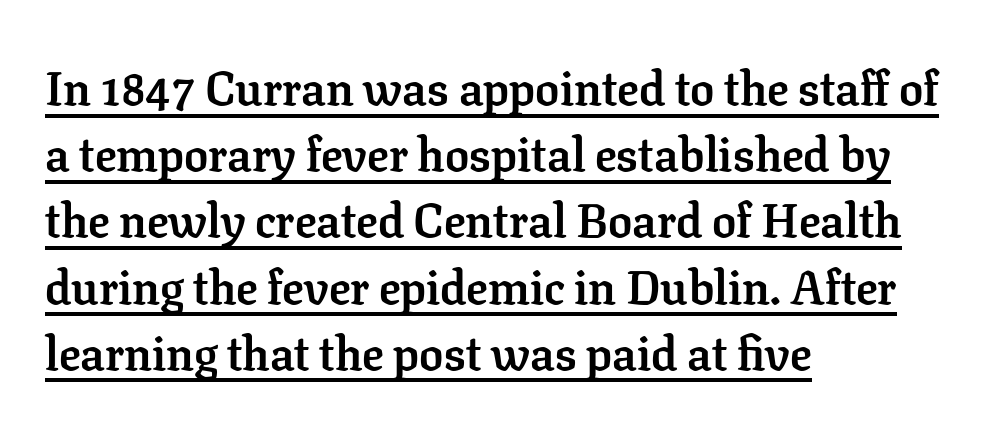
Observe the serifs anchoring each vertical stroke in this sample. The lines sit at an ordinary, default distance from one another. The lettering stays uniformly vertical, giving the passage a roman look. Which margin do the lines hug? The left one — the right edge is uneven. The horizontal fit of the characters is conventional and even.
